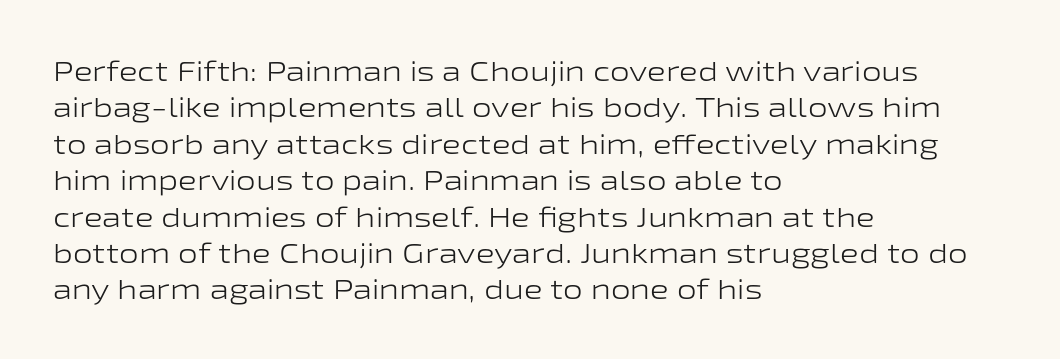
{"serif": "no", "italic": "no", "bold": "no", "weight": "light", "width": "wide", "stroke_contrast": "low", "x_height": "medium", "monospaced": "no", "underline": "no", "align": "left", "line_spacing": "normal", "line_spacing_ratio": 1.3, "letter_spacing": "normal", "letter_spacing_em": 0.0, "glyph_px": 28}
